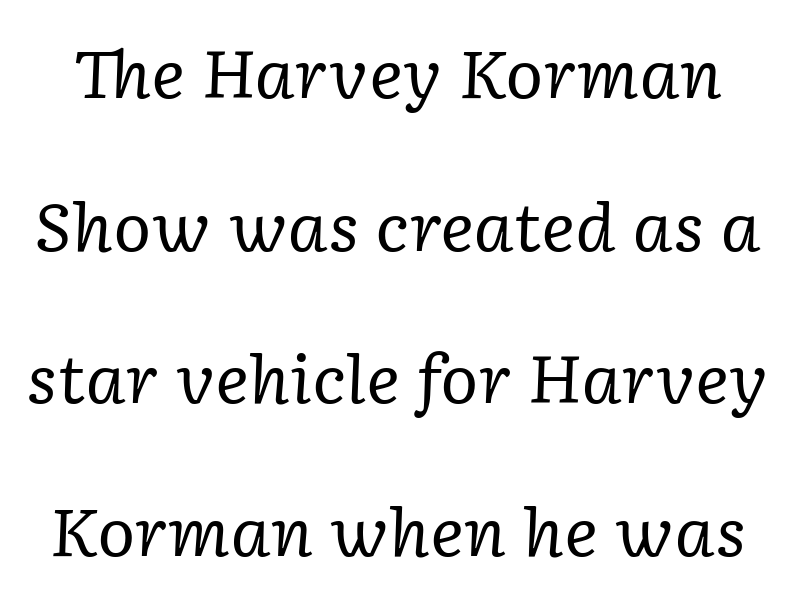
The image shows 65 px regular-weight serif type, italic (leaning right); set loose line spacing (2.35x), normal letter spacing, not underlined; low stroke contrast and a medium x-height.
